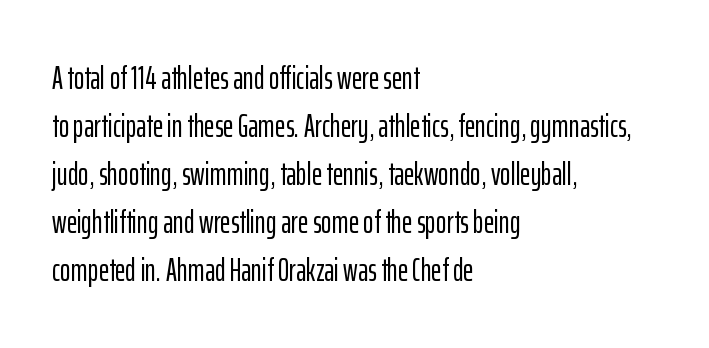
Q: Is the text italic (slanted)? A: No, it is upright.
Q: Is the typeface a serif or a sans-serif typeface? A: Sans-serif.
Q: Is the text underlined? A: No.
Q: How is the paragraph aligned? A: Left-aligned.
Q: Is the spacing between letters normal or unusually wide? A: Normal.
Q: Is the spacing between lines tight, normal or loose? A: Normal.
Q: Width (condensed, normal, or wide)? A: Condensed.
Q: Stroke contrast? A: Low.
Q: x-height? A: Medium.
Q: Monospaced? A: No.
